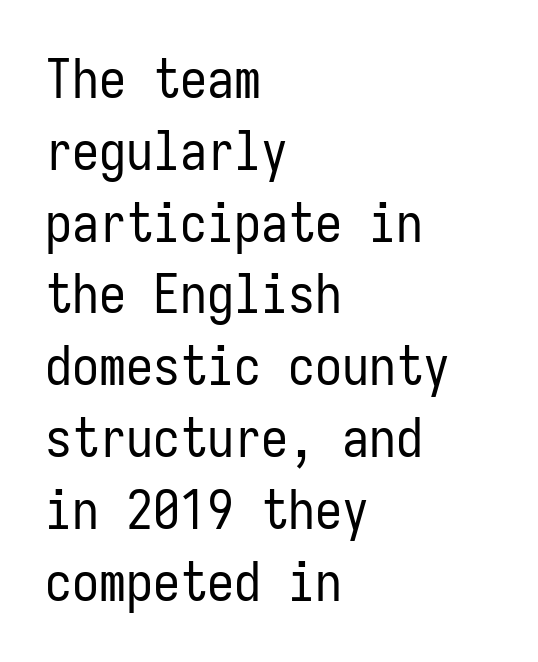
A student would call this left alignment; a typographer would say flush left, rag right. The type sits square on the baseline with zero lean. Examine the stroke ends and you'll find no serifs. Is the letter spacing exaggerated? No — it looks like the ordinary default. The face looks like a standard text weight, possibly lighter.
